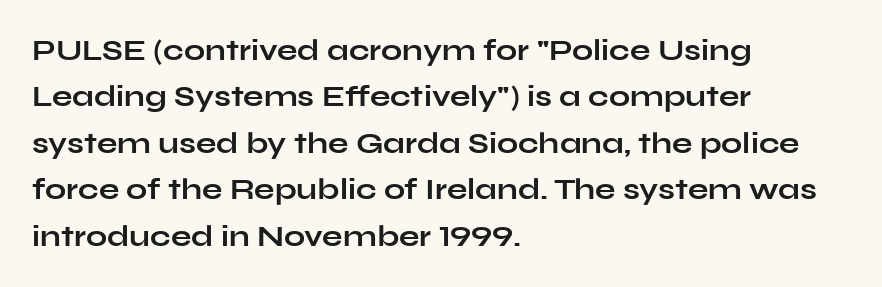
The image shows 30 px bold, wide sans-serif type, upright; set left-aligned, normal line spacing (1.55x), normal letter spacing, not underlined; low stroke contrast and a medium x-height.
